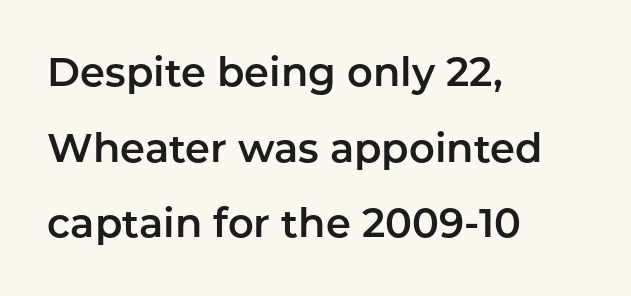
Q: Is the text italic (slanted)? A: No, it is upright.
Q: Is the typeface a serif or a sans-serif typeface? A: Sans-serif.
Q: Is the text underlined? A: No.
Q: How is the paragraph aligned? A: Left-aligned.
Q: Is the spacing between letters normal or unusually wide? A: Normal.
Q: Width (condensed, normal, or wide)? A: Normal.
Q: Stroke contrast? A: Low.
Q: x-height? A: Medium.
Q: Monospaced? A: No.
